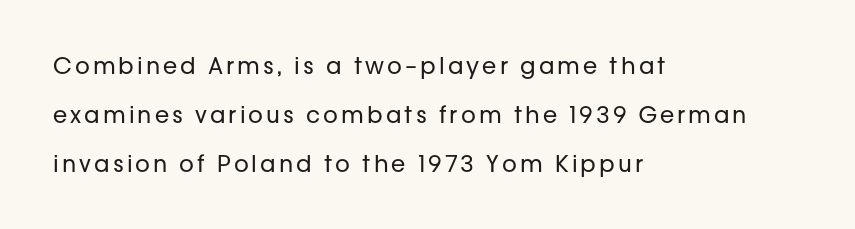
{"italic": "no", "bold": "no", "underline": "no", "align": "left", "line_spacing": "loose", "line_spacing_ratio": 2.14, "glyph_px": 23}
